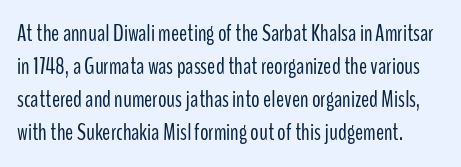
Observe the ordinary spacing: letters are neighbours, not strangers. The typeface has the unassuming heft of standard copy or less. The words here are not underlined. This is roman type, the default non-slanted kind. Notice how descenders clear the ascenders below comfortably — that's standard leading.
